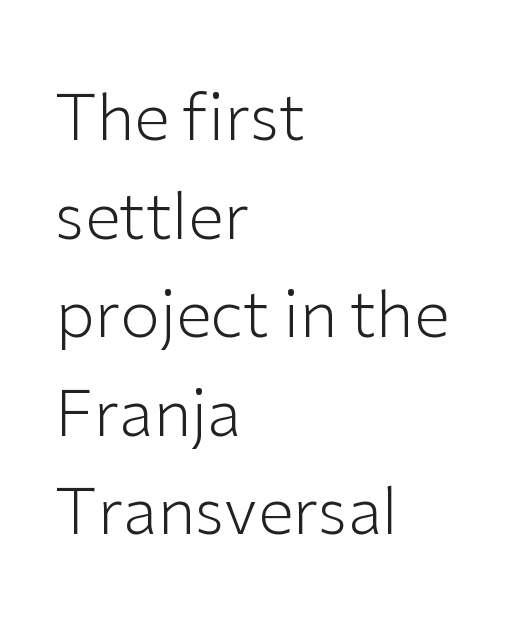
{"serif": "no", "italic": "no", "bold": "no", "weight": "light", "width": "normal", "stroke_contrast": "low", "x_height": "medium", "monospaced": "no", "underline": "no", "align": "left", "line_spacing": "normal", "line_spacing_ratio": 1.54, "letter_spacing": "normal", "letter_spacing_em": 0.0, "glyph_px": 64}
